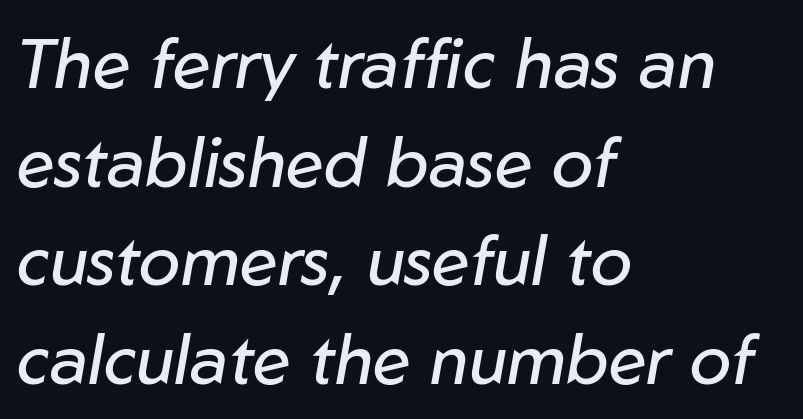
The image shows 69 px regular-weight type, italic (leaning right); set left-aligned, normal line spacing (1.43x), normal letter spacing, not underlined; low stroke contrast and a medium x-height.
